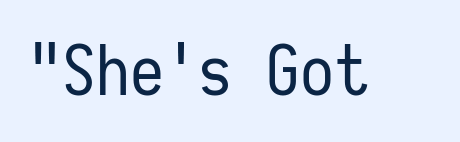
The image shows 68 px regular-weight, condensed sans-serif type, upright, monospaced; set normal letter spacing, not underlined; low stroke contrast and a medium x-height.
